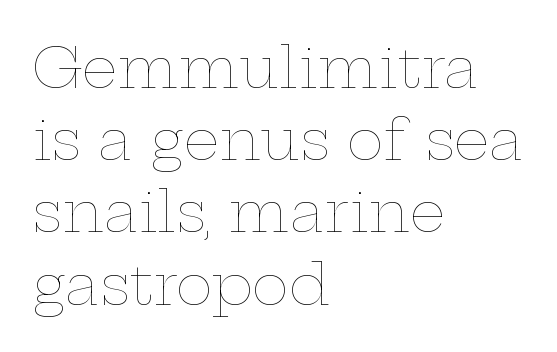
You could not count columns in this text — the font is proportionally spaced. The horizontal fit of the characters is conventional and even. A normal amount of white space separates one row of letters from the next. Horizontal alignment here is leftward, the default for most running prose.
